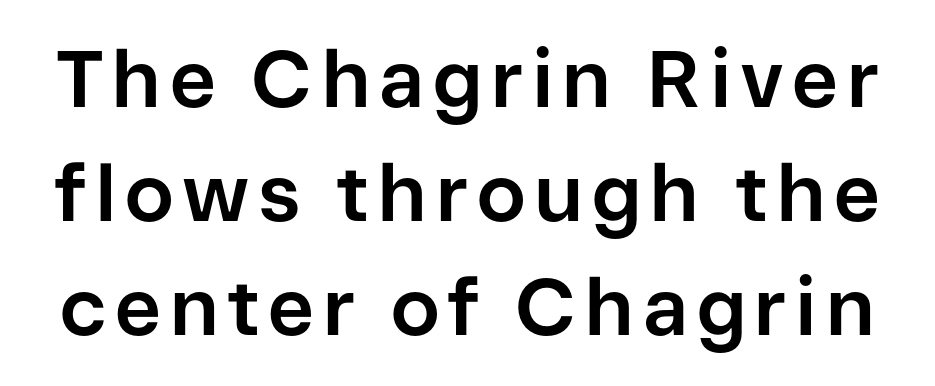
Here the designer chose a conventional face with non-uniform glyph widths. These lines carry a lot of weight — the face is fully bold. A clean baseline with only descenders dipping below it. This is the regular roman posture of the typeface. If you measured baseline to baseline, you'd find a middling distance.
